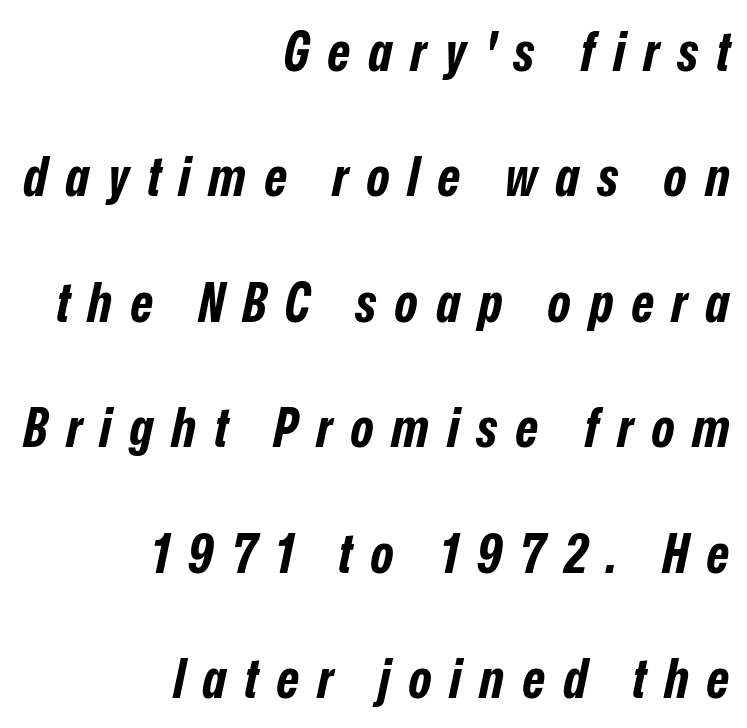
The image shows 55 px bold, condensed type, italic (leaning right); set right-aligned, loose line spacing (2.28x), unusually wide letter spacing (+0.33 em), not underlined; low stroke contrast and a medium x-height.
